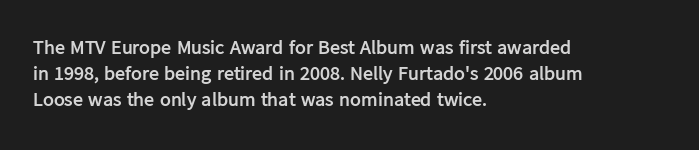
The image shows 20 px bold type, upright; set left-aligned, normal line spacing (1.3x), normal letter spacing, not underlined.
